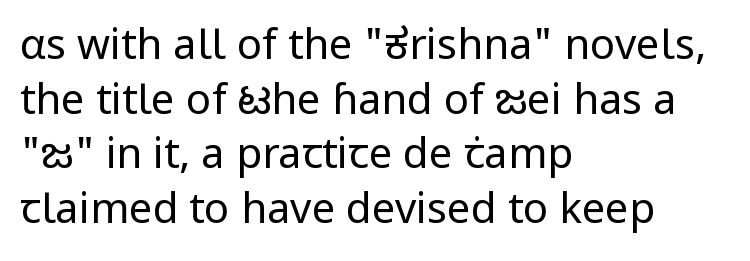
The image shows 42 px regular-weight sans-serif type, upright; set left-aligned, normal line spacing (1.3x), normal letter spacing, not underlined; low stroke contrast and a medium x-height.
